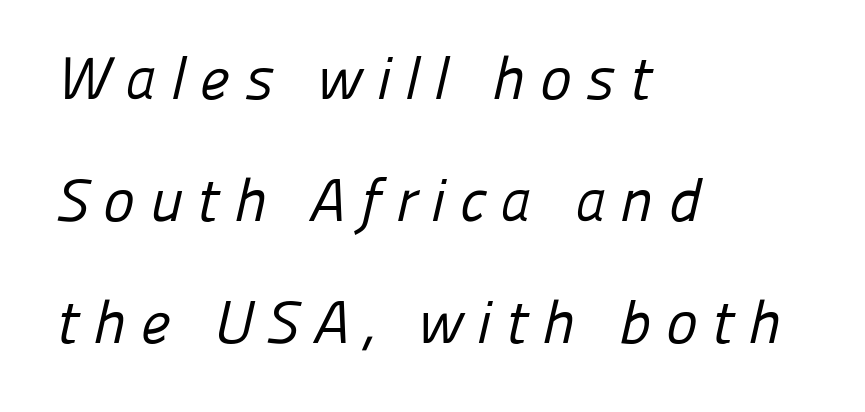
{"serif": "no", "bold": "no", "weight": "regular", "width": "normal", "stroke_contrast": "low", "x_height": "medium", "monospaced": "no", "underline": "no", "align": "left", "line_spacing": "loose", "line_spacing_ratio": 2.03, "letter_spacing": "wide", "letter_spacing_em": 0.24, "glyph_px": 60}
